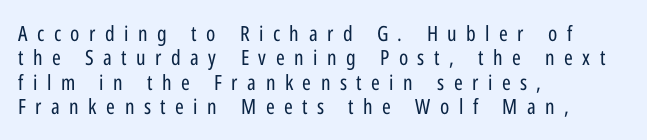
{"italic": "no", "bold": "no", "underline": "no", "align": "left", "line_spacing_ratio": 1.16, "letter_spacing": "wide", "letter_spacing_em": 0.45, "glyph_px": 21}
